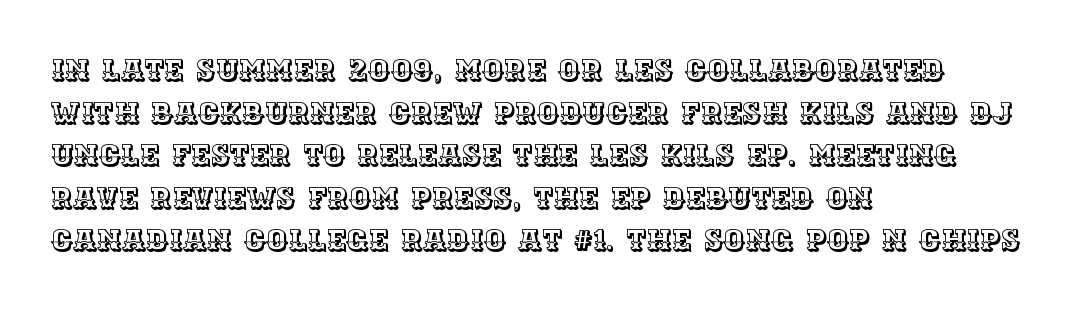
The image shows 30 px text type, upright; set left-aligned, normal line spacing (1.42x), normal letter spacing, not underlined; a large x-height.
